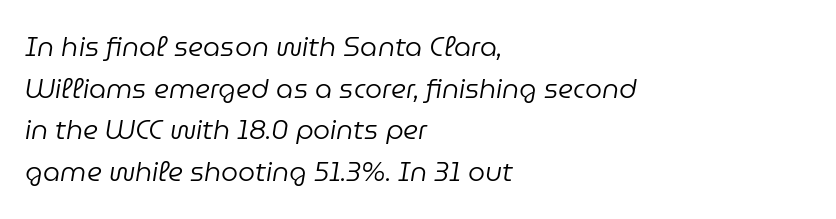
{"italic": "yes", "lean": "right", "slant_degrees": 9, "bold": "no", "underline": "no", "align": "left", "line_spacing": "normal", "line_spacing_ratio": 1.54, "letter_spacing": "normal", "letter_spacing_em": 0.0, "glyph_px": 27}
